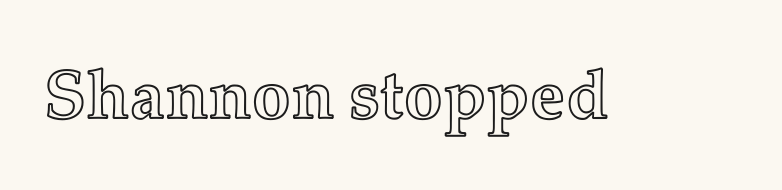
{"italic": "no", "width": "normal", "x_height": "medium", "monospaced": "no", "underline": "no", "letter_spacing": "normal", "letter_spacing_em": 0.0, "glyph_px": 69}
